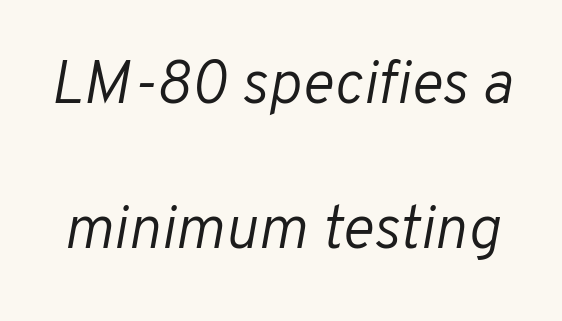
Notice how the stems are inclined rather than vertical — that's the hallmark of italics. Does the leading feel generous? Absolutely, it's lavish. A typesetter would call this proportional, since set widths differ per character. Only glyphs here, with clear space below each row. Is the letter spacing exaggerated? No — it looks like the ordinary default. Each stroke keeps to a modest, everyday thickness or less.
